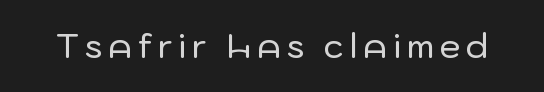
{"serif": "no", "italic": "no", "width": "normal", "stroke_contrast": "low", "x_height": "medium", "monospaced": "no", "underline": "no", "glyph_px": 33}
